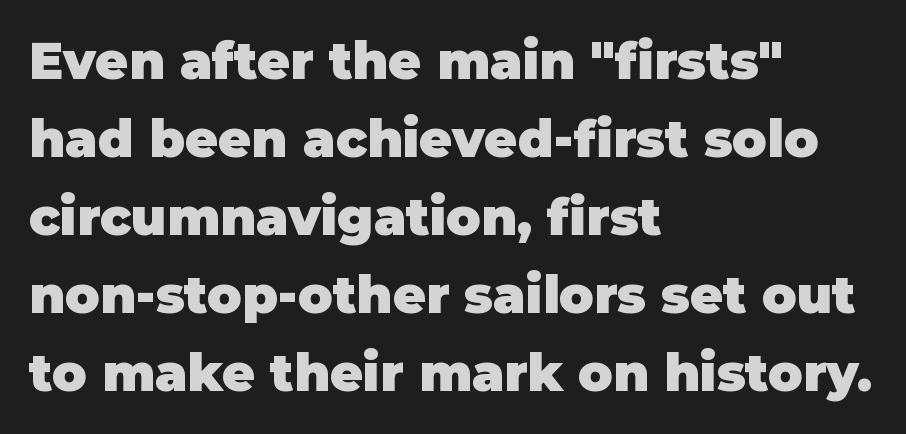
Q: Is the text bold? A: Yes.
Q: Is the text italic (slanted)? A: No, it is upright.
Q: Is the typeface a serif or a sans-serif typeface? A: Sans-serif.
Q: Is the text underlined? A: No.
Q: How is the paragraph aligned? A: Left-aligned.
Q: Is the spacing between letters normal or unusually wide? A: Normal.
Q: Is the spacing between lines tight, normal or loose? A: Normal.
Q: Width (condensed, normal, or wide)? A: Normal.
Q: Stroke contrast? A: Low.
Q: x-height? A: Large.
Q: Monospaced? A: No.
